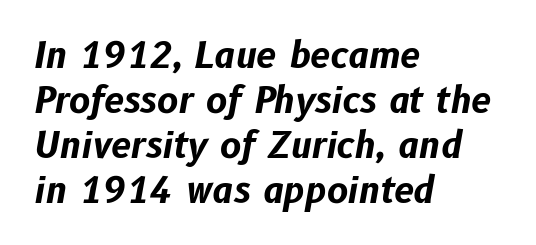
The image shows 36 px bold type, italic (leaning right); set left-aligned, normal line spacing (1.25x), normal letter spacing, not underlined; low stroke contrast and a medium x-height.
